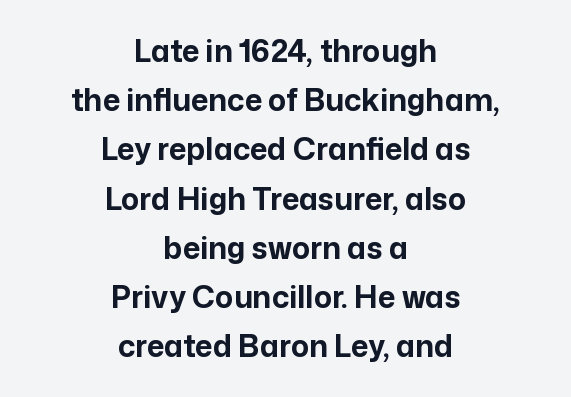
The image shows 30 px bold sans-serif type, upright; set centered, normal line spacing (1.64x), normal letter spacing, not underlined; low stroke contrast and a medium x-height.
